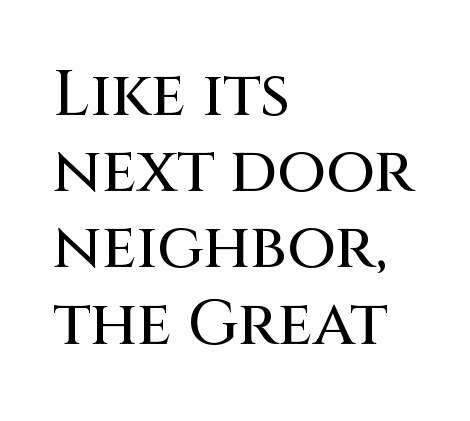
{"serif": "no", "italic": "no", "width": "normal", "stroke_contrast": "medium", "x_height": "large", "monospaced": "no", "underline": "no", "align": "left", "line_spacing_ratio": 1.21, "letter_spacing": "normal", "letter_spacing_em": 0.0, "glyph_px": 63}
